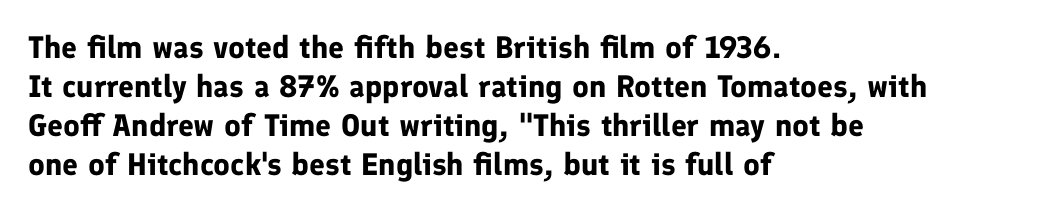
Quick note: interline space is typical. No feet cap the strokes, marking this as sans-serif type. The zone under the glyphs is completely vacant. I'd describe the lettering as bold — thick and assertive. Do the characters align in a grid? No, the font is proportional.
